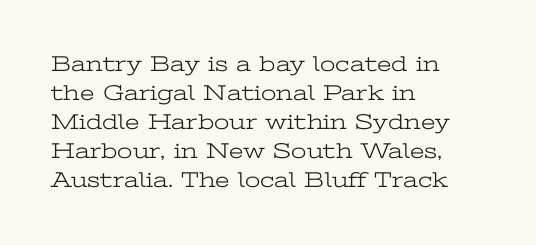
Q: Is the text bold? A: No.
Q: Is the text italic (slanted)? A: No, it is upright.
Q: Is the text underlined? A: No.
Q: How is the paragraph aligned? A: Left-aligned.
Q: Is the spacing between letters normal or unusually wide? A: Normal.
Q: Is the spacing between lines tight, normal or loose? A: Normal.
